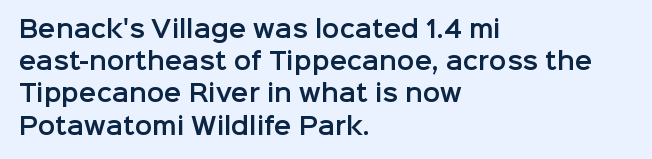
The image shows 23 px text type, upright; set left-aligned, normal line spacing (1.4x), normal letter spacing, not underlined.
